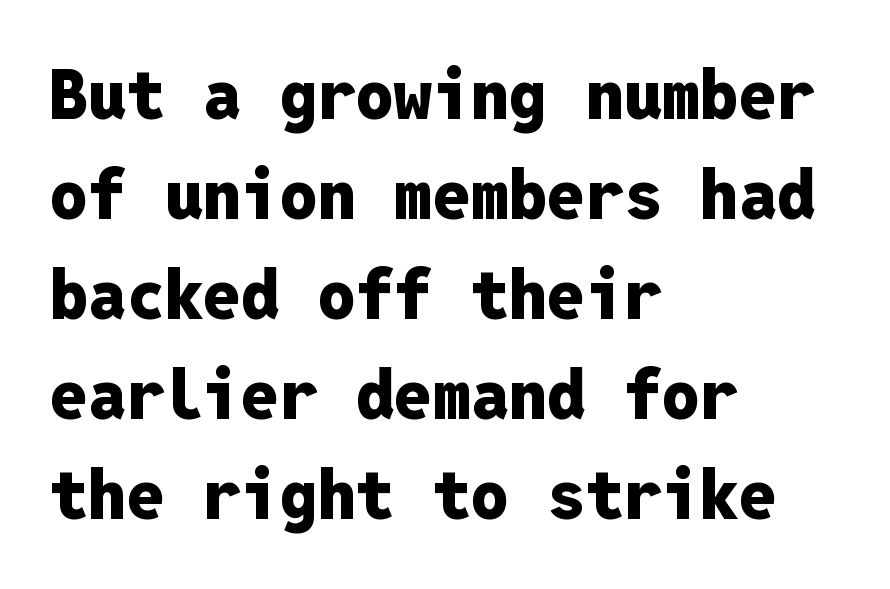
The image shows 68 px heavy sans-serif type, upright, monospaced; set left-aligned, normal line spacing (1.47x), normal letter spacing, not underlined; low stroke contrast and a medium x-height.
